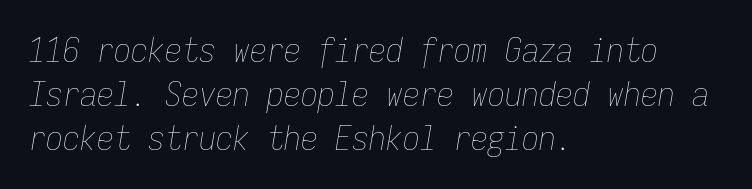
{"italic": "yes", "lean": "right", "slant_degrees": 9, "bold": "no", "weight": "thin", "width": "condensed", "stroke_contrast": "low", "x_height": "medium", "monospaced": "yes", "underline": "no", "align": "left", "line_spacing": "normal", "line_spacing_ratio": 1.29, "letter_spacing": "normal", "letter_spacing_em": 0.0, "glyph_px": 34}
